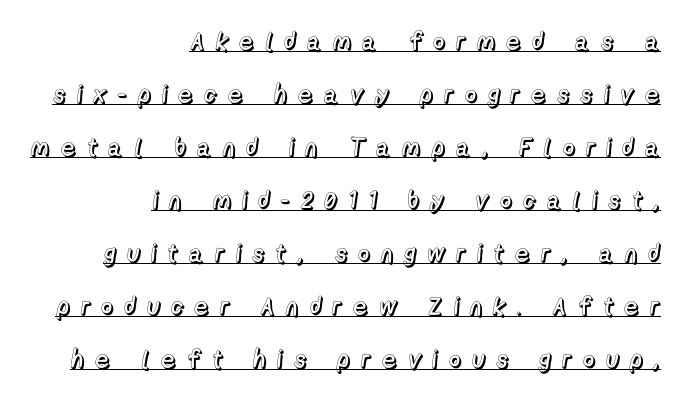
{"underline": "yes", "align": "right", "line_spacing": "loose", "line_spacing_ratio": 2.12, "letter_spacing": "wide", "letter_spacing_em": 0.39, "glyph_px": 25}
